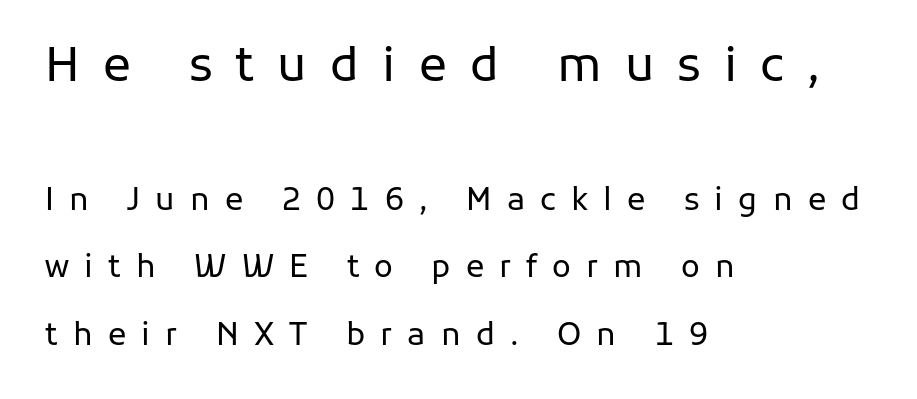
{"serif": "no", "italic": "no", "bold": "no", "weight": "regular", "width": "normal", "stroke_contrast": "low", "x_height": "medium", "monospaced": "no", "underline": "no", "align": "left", "line_spacing": "loose", "line_spacing_ratio": 2.19, "letter_spacing": "wide", "letter_spacing_em": 0.49, "larger_block": "first", "size_ratio": 1.52, "glyph_px": 47}
